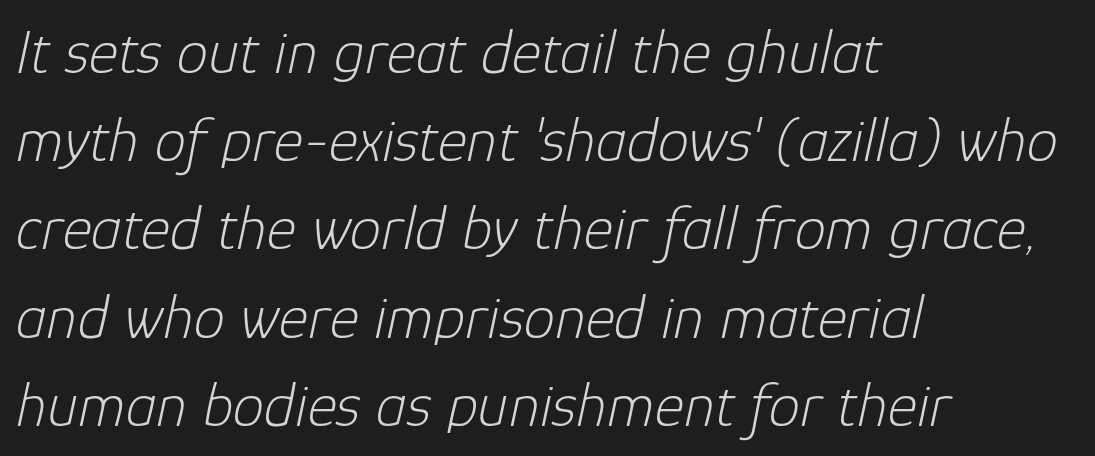
{"italic": "yes", "lean": "right", "slant_degrees": 12, "bold": "no", "weight": "light", "width": "normal", "stroke_contrast": "low", "x_height": "medium", "monospaced": "no", "underline": "no", "align": "left", "line_spacing": "normal", "line_spacing_ratio": 1.4, "letter_spacing": "normal", "letter_spacing_em": 0.0, "glyph_px": 63}
